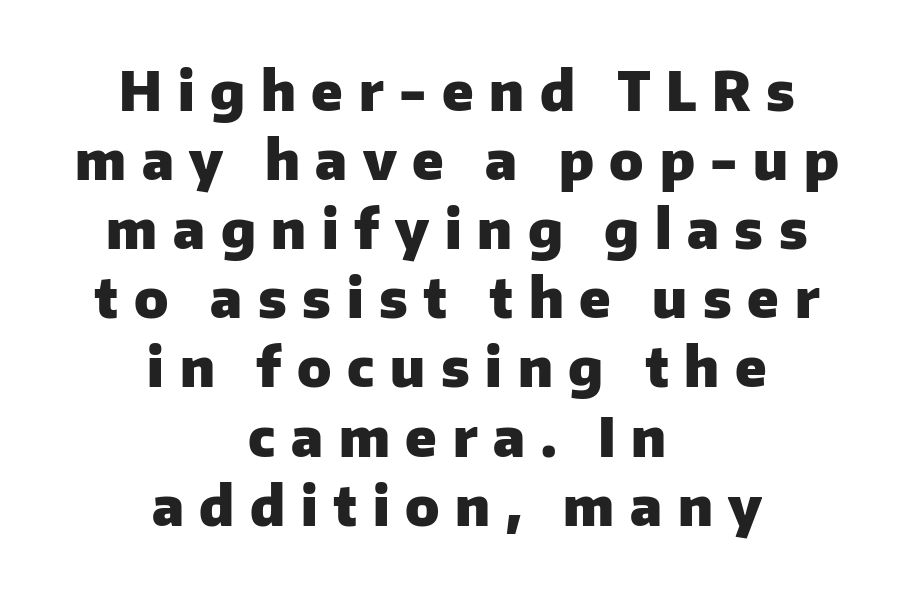
{"serif": "no", "italic": "no", "bold": "yes", "weight": "heavy", "width": "normal", "stroke_contrast": "low", "x_height": "medium", "monospaced": "no", "underline": "no", "align": "center", "line_spacing": "normal", "line_spacing_ratio": 1.28, "letter_spacing": "wide", "letter_spacing_em": 0.29, "glyph_px": 54}
